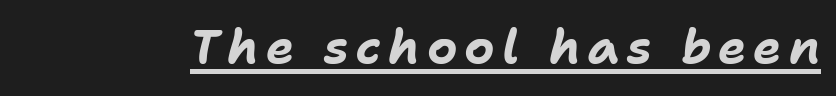
Q: Is the text bold? A: Yes.
Q: Is the text italic (slanted)? A: Yes, it leans right by about 11 degrees.
Q: Is the text underlined? A: Yes.
Q: Width (condensed, normal, or wide)? A: Normal.
Q: Stroke contrast? A: Low.
Q: x-height? A: Medium.
Q: Monospaced? A: No.
